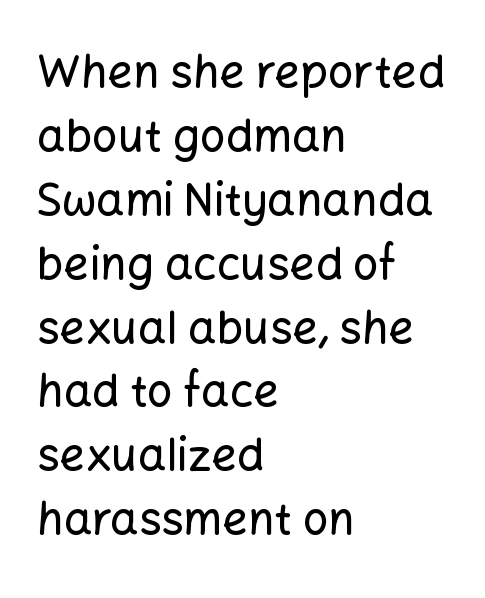
The image shows 45 px sans-serif type, upright; set left-aligned, normal line spacing (1.42x), normal letter spacing, not underlined; low stroke contrast and a medium x-height.
